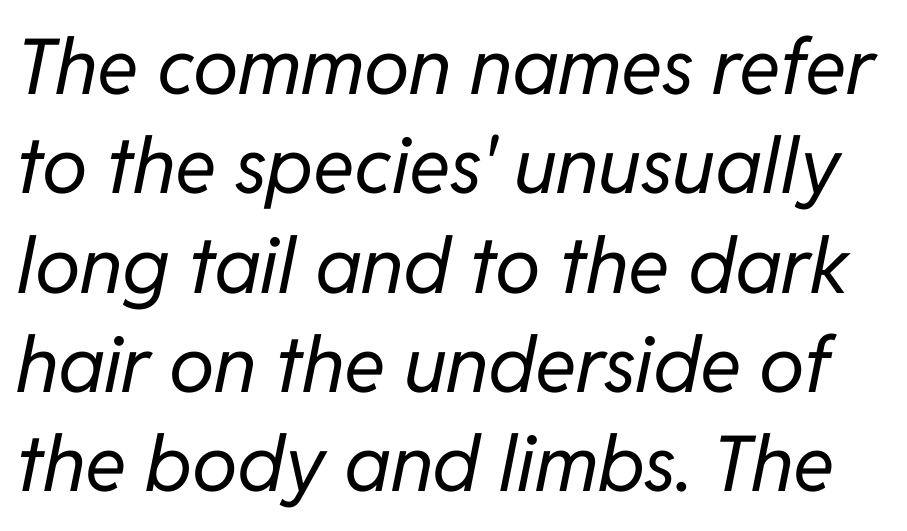
The line-height multiplier appears to be the usual default. A bare baseline throughout the passage. This sample has the flowing, uneven cadence of proportional lettering. The weight tops out at a normal text grade. Style check: oblique. The passage shown has conventional tracking throughout.
